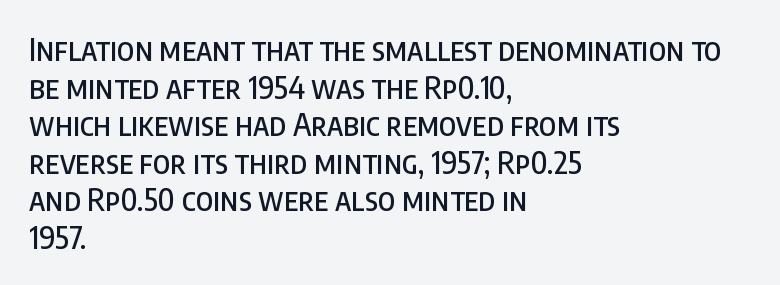
{"serif": "no", "italic": "no", "width": "condensed", "stroke_contrast": "low", "x_height": "large", "monospaced": "no", "underline": "no", "align": "left", "line_spacing_ratio": 1.21, "letter_spacing": "normal", "letter_spacing_em": 0.0, "glyph_px": 31}
